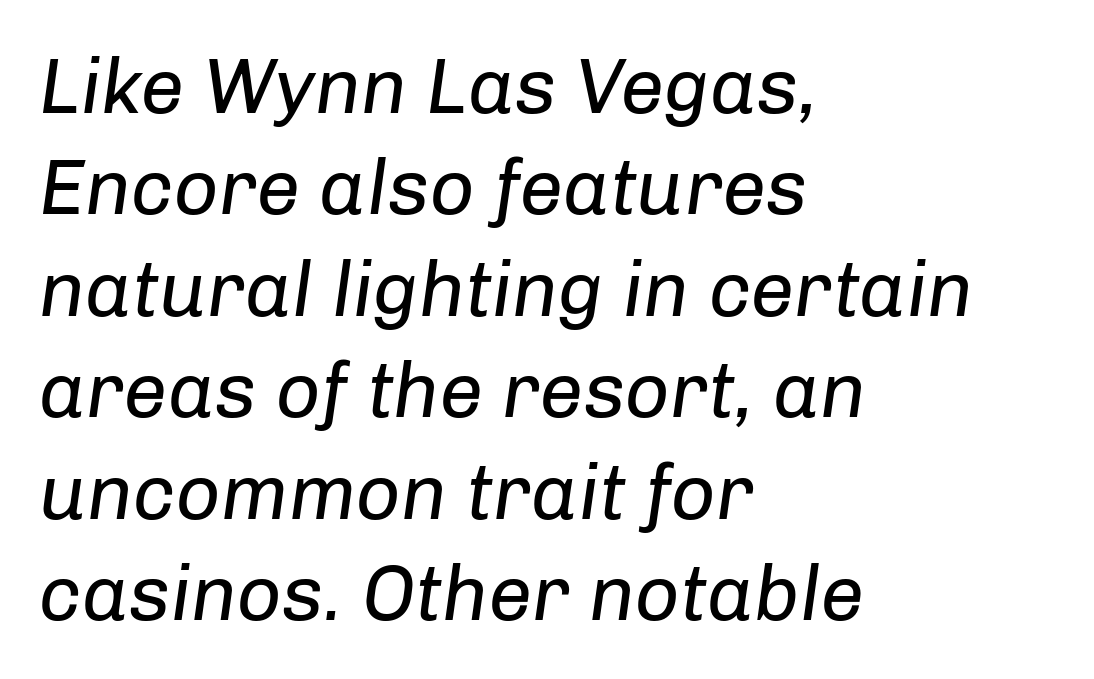
The image shows 78 px regular-weight type, italic (leaning right); set left-aligned, normal line spacing (1.3x), normal letter spacing, not underlined; low stroke contrast and a medium x-height.
